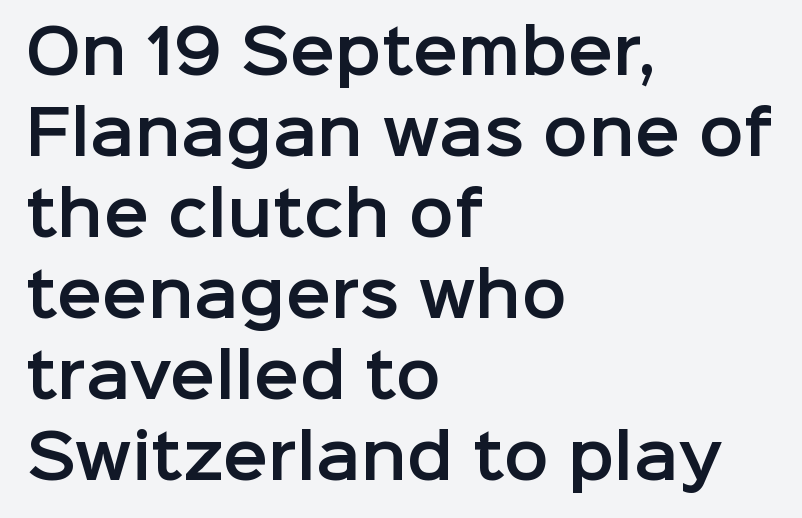
Reading down the block, your eye returns to a fixed left position each line. This sample has the flowing, uneven cadence of proportional lettering. Italic? Not at all — the glyphs are vertical. The glyphs in this specimen are sans serif.
